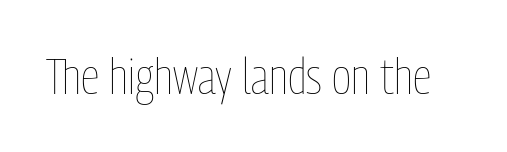
The image shows 49 px thin, condensed type, upright; set normal letter spacing, not underlined; low stroke contrast and a medium x-height.
